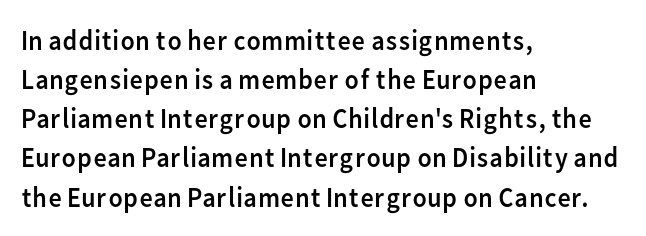
The lettering holds an erect, upright posture throughout. The letterforms sit at book weight or below. The text was rendered using a sans face with plain stroke endings. Underlining? Definitely not there. Vertical spacing — default.
